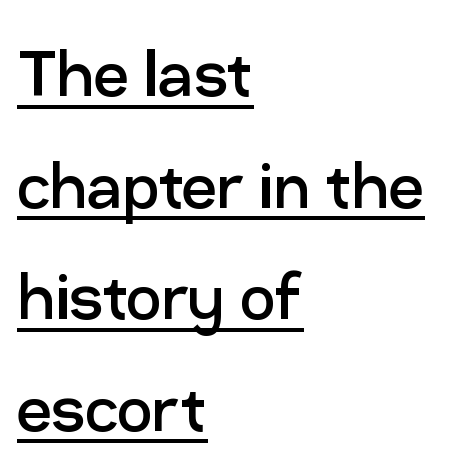
The image shows 78 px regular-weight sans-serif type, upright; set left-aligned, normal line spacing (1.43x), normal letter spacing, underlined; low stroke contrast and a medium x-height.
